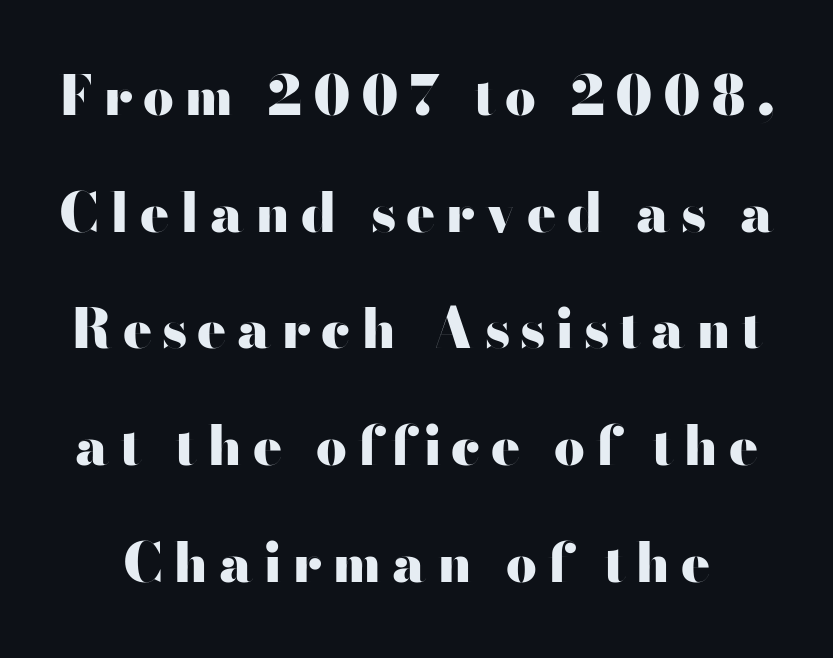
Q: Is the text bold? A: Yes.
Q: Is the text italic (slanted)? A: No, it is upright.
Q: Is the typeface a serif or a sans-serif typeface? A: Serif.
Q: Is the text underlined? A: No.
Q: Is the spacing between lines tight, normal or loose? A: Loose.
Q: Width (condensed, normal, or wide)? A: Wide.
Q: Stroke contrast? A: High.
Q: x-height? A: Small.
Q: Monospaced? A: No.
